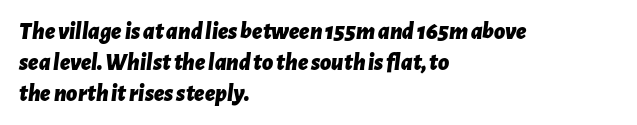
Q: Is the text bold? A: Yes.
Q: Is the text italic (slanted)? A: Yes, it leans right by about 7 degrees.
Q: Is the text underlined? A: No.
Q: How is the paragraph aligned? A: Left-aligned.
Q: Is the spacing between letters normal or unusually wide? A: Normal.
Q: Is the spacing between lines tight, normal or loose? A: Normal.
